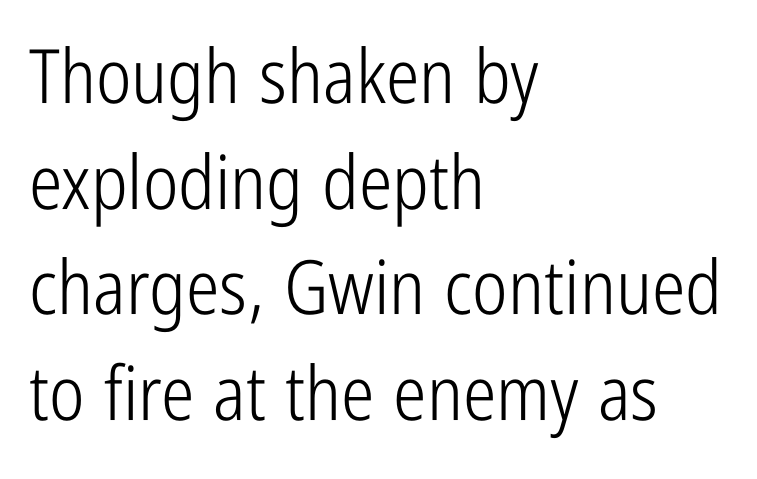
{"serif": "no", "italic": "no", "bold": "no", "weight": "light", "width": "condensed", "stroke_contrast": "low", "x_height": "medium", "monospaced": "no", "underline": "no", "align": "left", "line_spacing": "normal", "line_spacing_ratio": 1.41, "letter_spacing": "normal", "letter_spacing_em": 0.0, "glyph_px": 75}
